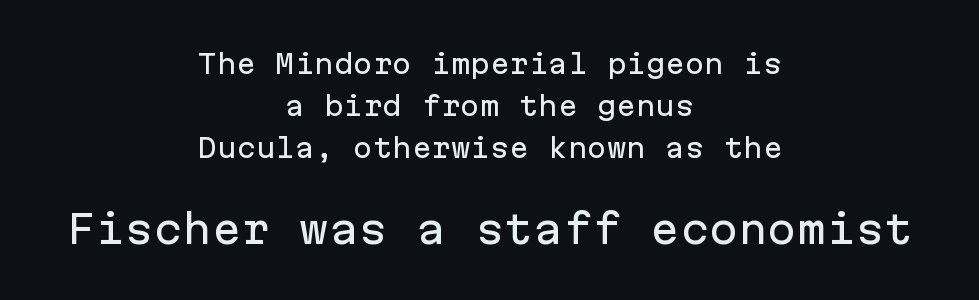
Q: Is the text italic (slanted)? A: No, it is upright.
Q: Is the typeface a serif or a sans-serif typeface? A: Sans-serif.
Q: Is the text underlined? A: No.
Q: How is the paragraph aligned? A: Centered.
Q: Is the spacing between letters normal or unusually wide? A: Normal.
Q: Is the spacing between lines tight, normal or loose? A: Normal.
Q: Which block of text is set in a larger size, the first (top) or the second (bottom)? A: The second (bottom) one.
Q: Width (condensed, normal, or wide)? A: Normal.
Q: Stroke contrast? A: Low.
Q: x-height? A: Medium.
Q: Monospaced? A: Yes.
